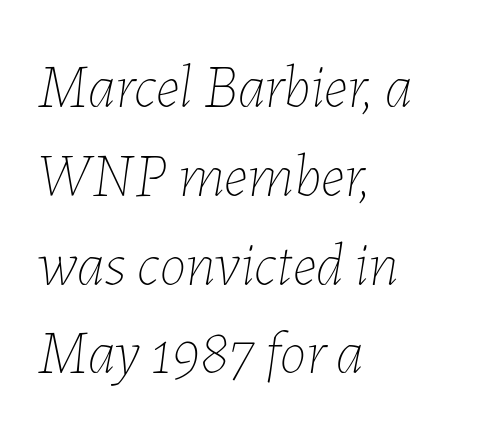
Students, note that the glyphs here touch the page at normal intervals. Compared with a centered layout, this one pins lines to the left instead. Just letters on the line, the space beneath them empty. Characters are canted at an angle relative to the baseline's perpendicular.
